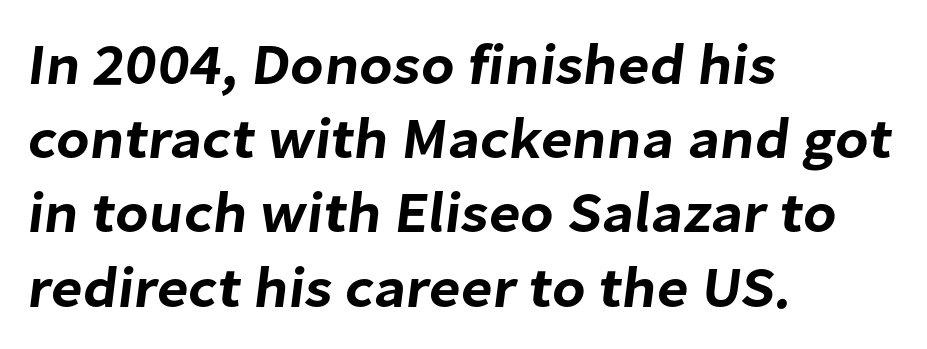
The image shows 58 px sans-serif type; set left-aligned, normal line spacing (1.28x), normal letter spacing, not underlined; low stroke contrast and a medium x-height.
